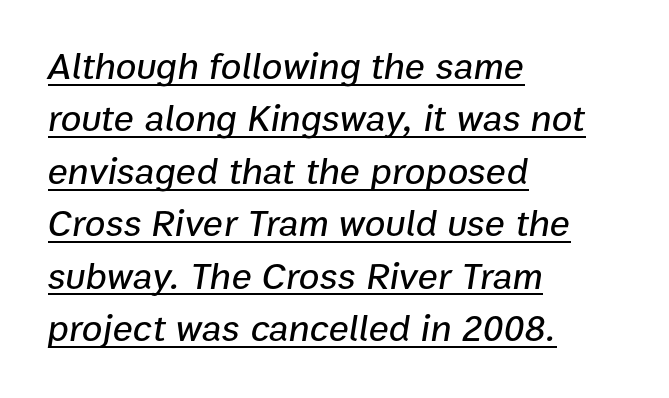
Does a line run under the words? Yes, clearly. Summary of vertical rhythm: regular, with standard interline spacing. Varying glyph widths throughout — classic text-font behaviour. The compositor pushed each line to the left boundary.
